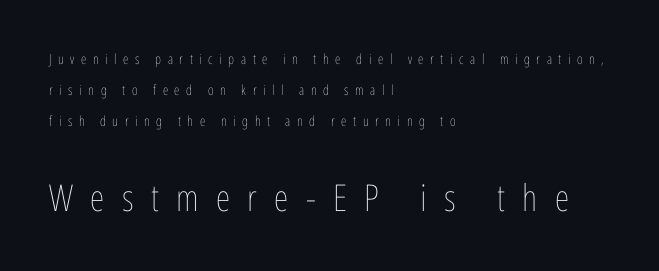
{"italic": "no", "bold": "no", "weight": "thin", "width": "condensed", "stroke_contrast": "low", "x_height": "medium", "monospaced": "no", "underline": "no", "align": "left", "line_spacing": "loose", "line_spacing_ratio": 2.2, "letter_spacing": "wide", "letter_spacing_em": 0.47, "larger_block": "second", "size_ratio": 2.64, "glyph_px": 37}
